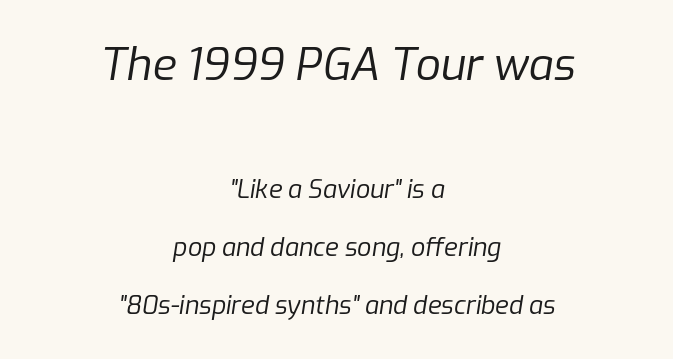
Whoever set this chose breathing room over compactness in the vertical rhythm. The face used here has a pronounced slope to its letters. Each letter keeps its own natural width here, so spacing adapts to shape. Note: larger setting up top, smaller setting below. Glance below the letters and you will spot only blank space. Where is the straight margin? There isn't one; the lines are centered.
